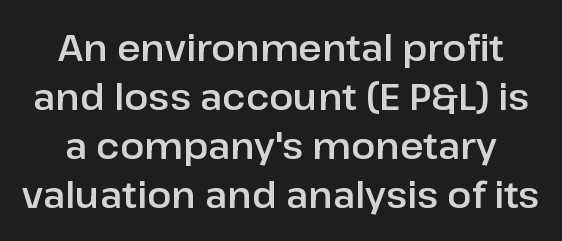
Posture: vertical. Each letter keeps its own natural width here, so spacing adapts to shape. The foot of each line stays bare and open. Glyph-to-glyph distance matches everyday printed text. The font family rendered here belongs to the sans-serif group. The passage shown stacks its lines at a standard gap.
